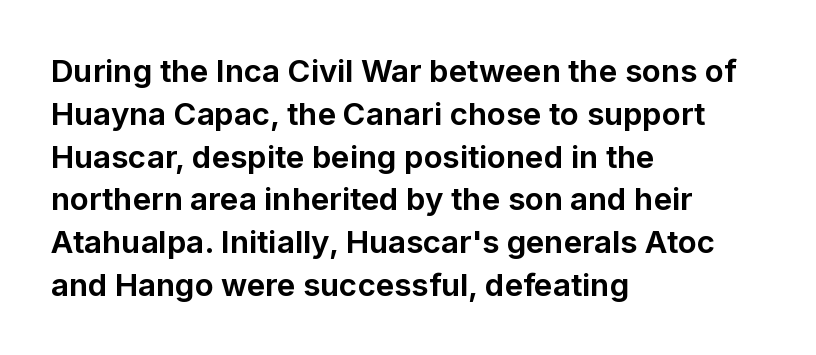
The image shows 31 px bold sans-serif type, upright; set left-aligned, normal line spacing (1.38x), normal letter spacing, not underlined; low stroke contrast and a medium x-height.
